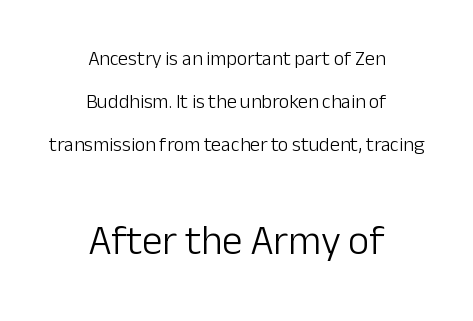
The image shows 41 px light sans-serif type, upright; set centered, loose line spacing (2.16x), normal letter spacing, not underlined; the second (bottom) block is 2.05x larger; low stroke contrast and a medium x-height.
